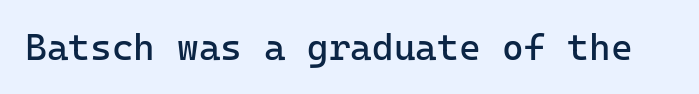
Q: Is the text bold? A: No.
Q: Is the text italic (slanted)? A: No, it is upright.
Q: Is the typeface a serif or a sans-serif typeface? A: Sans-serif.
Q: Is the text underlined? A: No.
Q: Is the spacing between letters normal or unusually wide? A: Normal.
Q: Width (condensed, normal, or wide)? A: Normal.
Q: Stroke contrast? A: Low.
Q: x-height? A: Medium.
Q: Monospaced? A: Yes.
